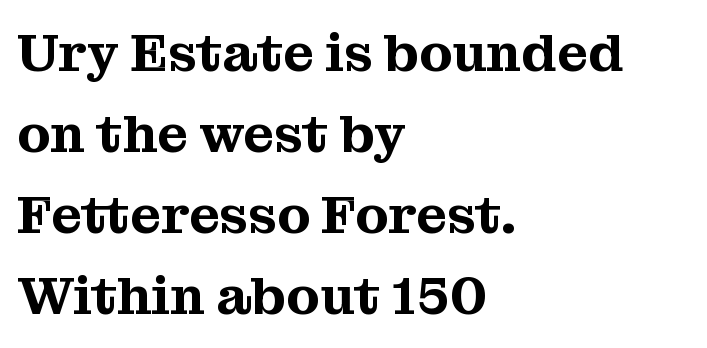
Q: Is the text italic (slanted)? A: No, it is upright.
Q: Is the typeface a serif or a sans-serif typeface? A: Serif.
Q: Is the text underlined? A: No.
Q: How is the paragraph aligned? A: Left-aligned.
Q: Is the spacing between letters normal or unusually wide? A: Normal.
Q: Is the spacing between lines tight, normal or loose? A: Normal.
Q: Width (condensed, normal, or wide)? A: Normal.
Q: Stroke contrast? A: Medium.
Q: x-height? A: Medium.
Q: Monospaced? A: No.
